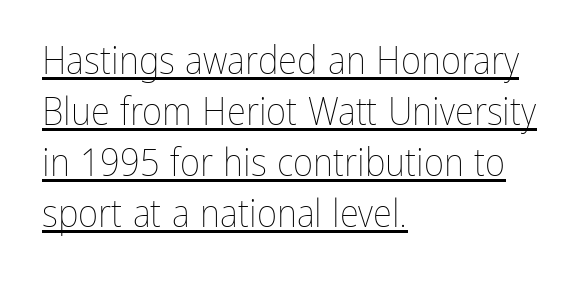
The lettering is marked with a stroke running underneath it. Regular leading. Is this a fixed-width face? No — the glyphs have proportional, varying widths. One-word summary of the alignment: left.
